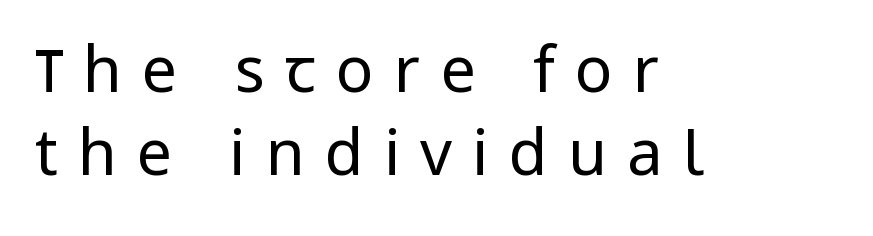
The image shows 63 px regular-weight sans-serif type, upright; set left-aligned, normal line spacing (1.31x), unusually wide letter spacing (+0.32 em), not underlined; low stroke contrast and a medium x-height.
